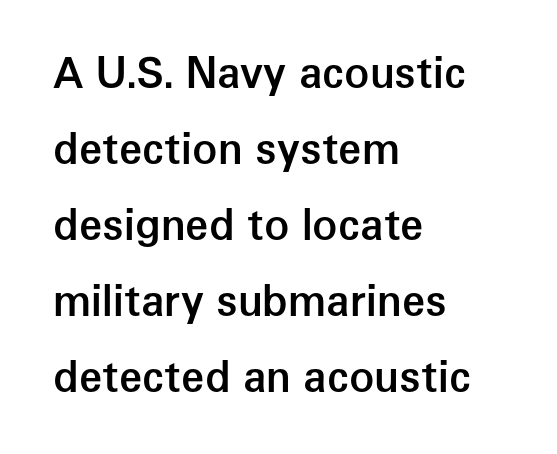
Q: Is the text bold? A: Semi-bold.
Q: Is the text italic (slanted)? A: No, it is upright.
Q: Is the typeface a serif or a sans-serif typeface? A: Sans-serif.
Q: Is the text underlined? A: No.
Q: How is the paragraph aligned? A: Left-aligned.
Q: Is the spacing between letters normal or unusually wide? A: Normal.
Q: Width (condensed, normal, or wide)? A: Normal.
Q: Stroke contrast? A: Low.
Q: x-height? A: Medium.
Q: Monospaced? A: No.
